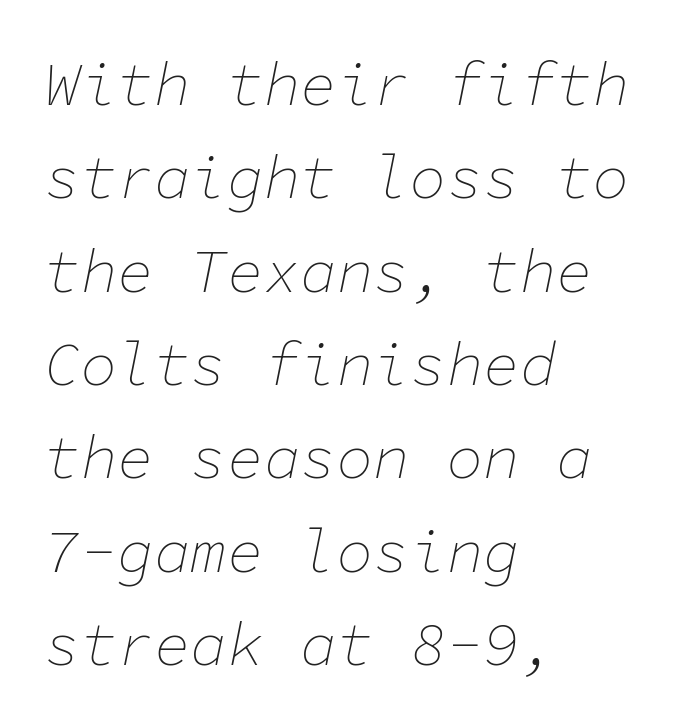
Q: Is the text bold? A: No.
Q: Is the text italic (slanted)? A: Yes, it leans right by about 11 degrees.
Q: Is the text underlined? A: No.
Q: How is the paragraph aligned? A: Left-aligned.
Q: Is the spacing between letters normal or unusually wide? A: Normal.
Q: Is the spacing between lines tight, normal or loose? A: Normal.
Q: Width (condensed, normal, or wide)? A: Normal.
Q: Stroke contrast? A: Low.
Q: x-height? A: Medium.
Q: Monospaced? A: Yes.
